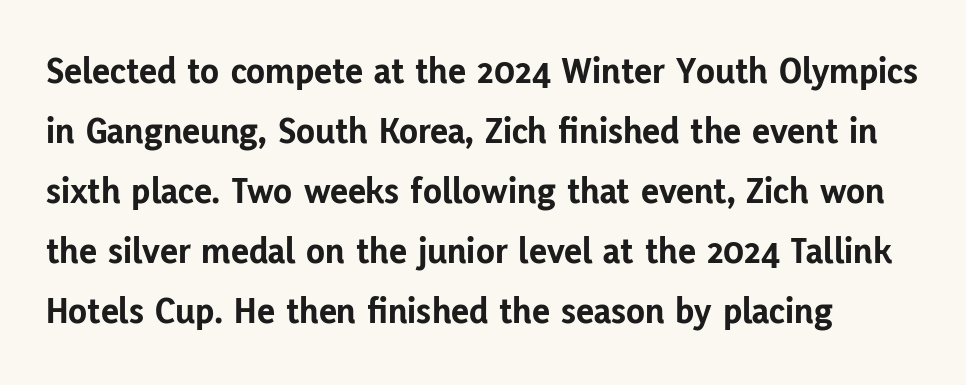
Q: Is the text bold? A: Yes.
Q: Is the text italic (slanted)? A: No, it is upright.
Q: Is the typeface a serif or a sans-serif typeface? A: Sans-serif.
Q: Is the text underlined? A: No.
Q: How is the paragraph aligned? A: Left-aligned.
Q: Is the spacing between letters normal or unusually wide? A: Normal.
Q: Is the spacing between lines tight, normal or loose? A: Normal.
Q: Width (condensed, normal, or wide)? A: Normal.
Q: Stroke contrast? A: Low.
Q: x-height? A: Medium.
Q: Monospaced? A: No.
